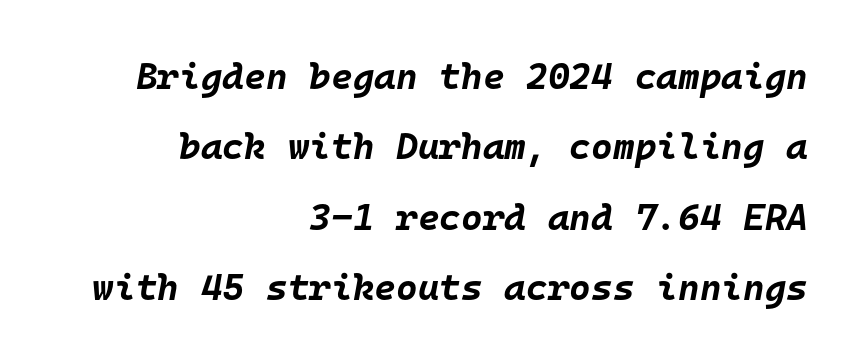
Q: Is the text bold? A: Yes.
Q: Is the text italic (slanted)? A: Yes, it leans right by about 10 degrees.
Q: Is the text underlined? A: No.
Q: How is the paragraph aligned? A: Right-aligned.
Q: Is the spacing between letters normal or unusually wide? A: Normal.
Q: Is the spacing between lines tight, normal or loose? A: Loose.
Q: Width (condensed, normal, or wide)? A: Normal.
Q: Stroke contrast? A: Low.
Q: x-height? A: Large.
Q: Monospaced? A: Yes.
